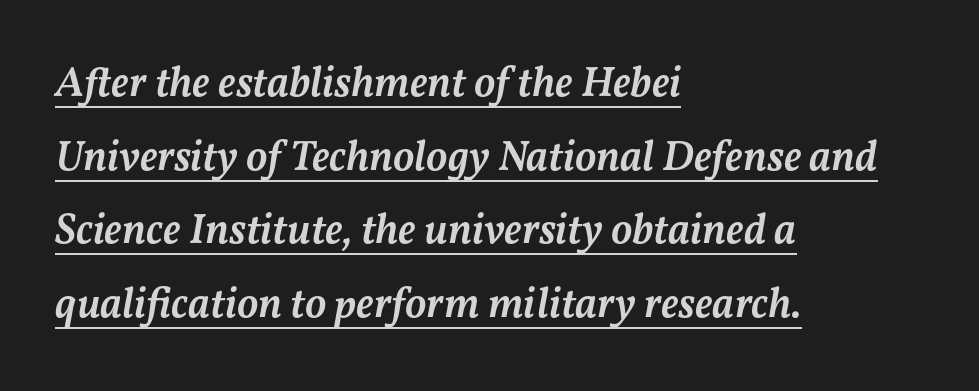
Q: Is the text bold? A: Semi-bold.
Q: Is the text italic (slanted)? A: Yes, it leans right by about 11 degrees.
Q: Is the text underlined? A: Yes.
Q: How is the paragraph aligned? A: Left-aligned.
Q: Is the spacing between letters normal or unusually wide? A: Normal.
Q: Width (condensed, normal, or wide)? A: Normal.
Q: Stroke contrast? A: Medium.
Q: x-height? A: Medium.
Q: Monospaced? A: No.
